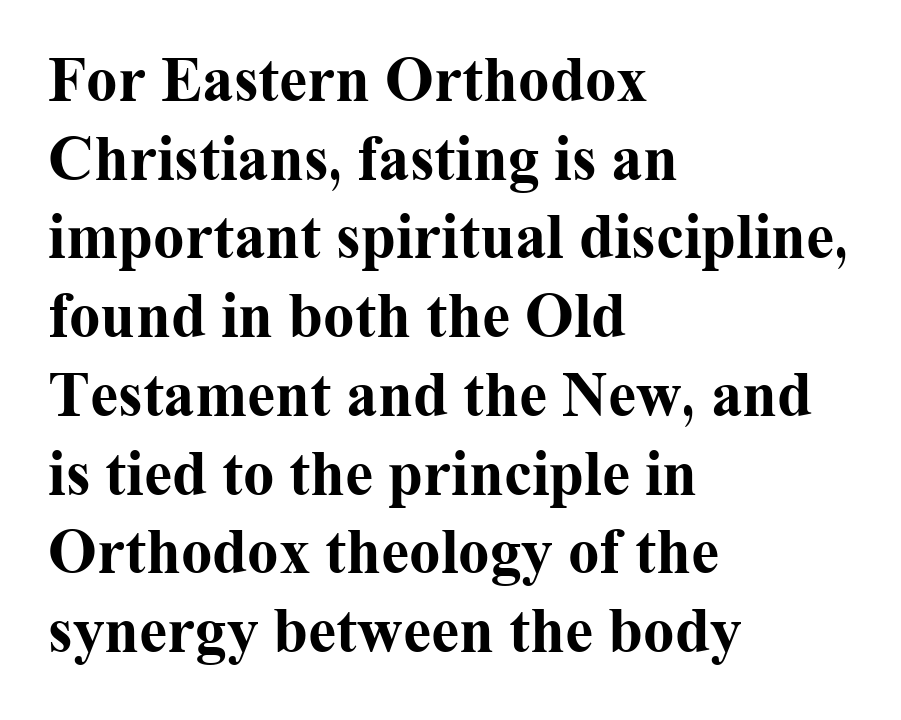
Q: Is the text bold? A: Yes.
Q: Is the text italic (slanted)? A: No, it is upright.
Q: Is the typeface a serif or a sans-serif typeface? A: Serif.
Q: Is the text underlined? A: No.
Q: How is the paragraph aligned? A: Left-aligned.
Q: Is the spacing between letters normal or unusually wide? A: Normal.
Q: Is the spacing between lines tight, normal or loose? A: Normal.
Q: Width (condensed, normal, or wide)? A: Normal.
Q: Stroke contrast? A: Medium.
Q: x-height? A: Medium.
Q: Monospaced? A: No.
